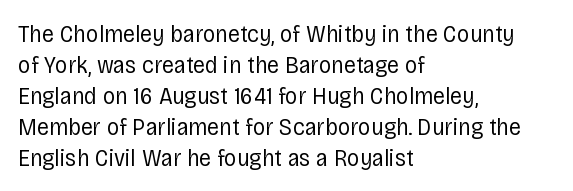
The image shows 25 px text type, upright; set left-aligned, line spacing 1.24x, normal letter spacing, not underlined.
